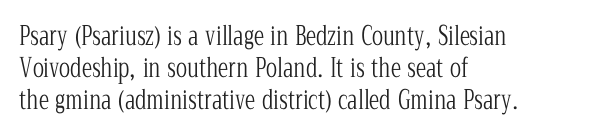
The passage shown is not underscored anywhere. Words appear dense and cohesive because spacing is normal. Alignment: flush left. Unlike italic type, these characters show no tilt at all.
